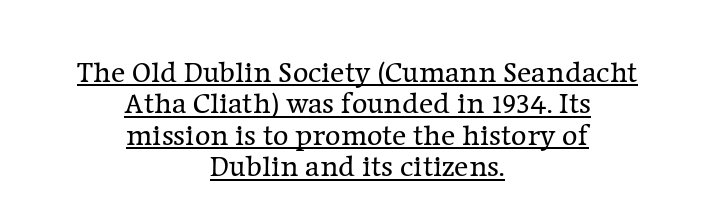
Q: Is the text bold? A: No.
Q: Is the text italic (slanted)? A: No, it is upright.
Q: Is the typeface a serif or a sans-serif typeface? A: Serif.
Q: Is the text underlined? A: Yes.
Q: How is the paragraph aligned? A: Centered.
Q: Is the spacing between letters normal or unusually wide? A: Normal.
Q: Is the spacing between lines tight, normal or loose? A: Tight.
Q: Width (condensed, normal, or wide)? A: Normal.
Q: Stroke contrast? A: Low.
Q: x-height? A: Medium.
Q: Monospaced? A: No.
